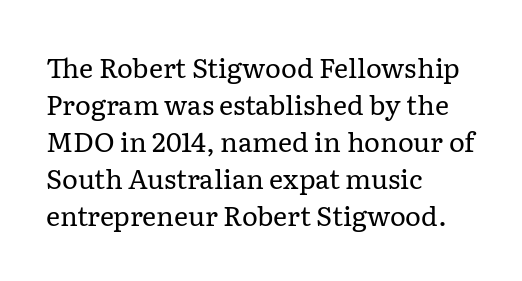
Q: Is the text bold? A: No.
Q: Is the text italic (slanted)? A: No, it is upright.
Q: Is the text underlined? A: No.
Q: How is the paragraph aligned? A: Left-aligned.
Q: Is the spacing between letters normal or unusually wide? A: Normal.
Q: Is the spacing between lines tight, normal or loose? A: Normal.
